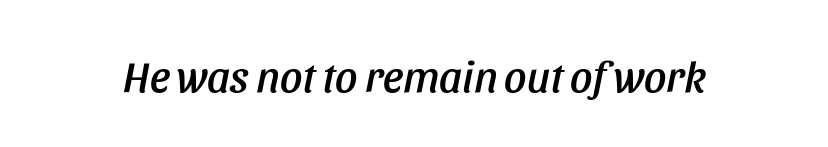
{"italic": "yes", "lean": "right", "slant_degrees": 11, "width": "condensed", "stroke_contrast": "low", "x_height": "large", "monospaced": "no", "underline": "no", "letter_spacing": "normal", "letter_spacing_em": 0.0, "glyph_px": 44}
